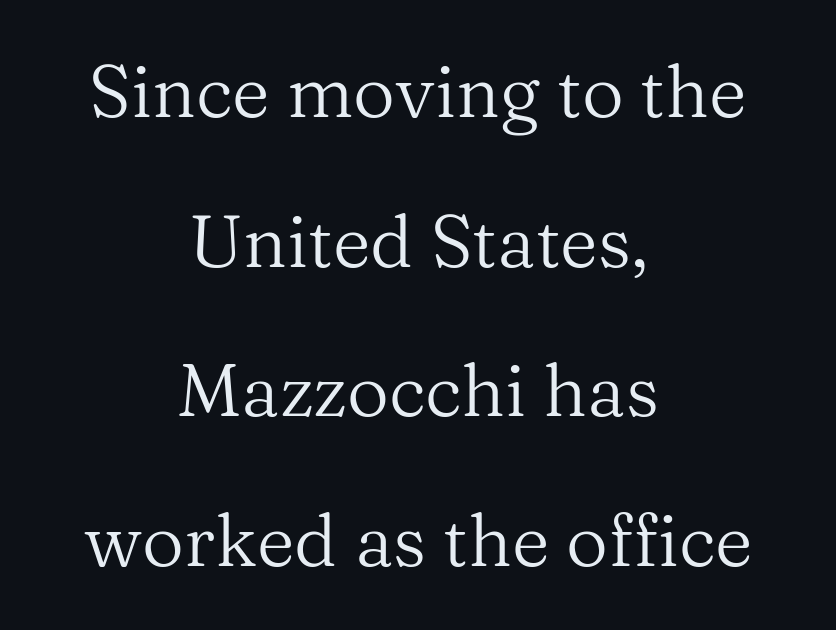
Q: Is the text bold? A: No.
Q: Is the text italic (slanted)? A: No, it is upright.
Q: Is the typeface a serif or a sans-serif typeface? A: Serif.
Q: Is the text underlined? A: No.
Q: How is the paragraph aligned? A: Centered.
Q: Is the spacing between letters normal or unusually wide? A: Normal.
Q: Is the spacing between lines tight, normal or loose? A: Loose.
Q: Width (condensed, normal, or wide)? A: Normal.
Q: Stroke contrast? A: Medium.
Q: x-height? A: Medium.
Q: Monospaced? A: No.
